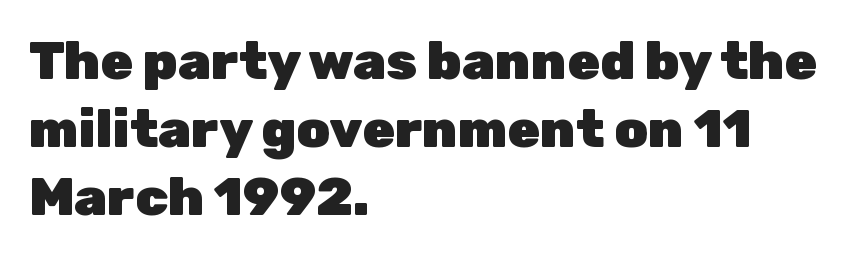
Q: Is the text bold? A: Yes.
Q: Is the text italic (slanted)? A: No, it is upright.
Q: Is the typeface a serif or a sans-serif typeface? A: Sans-serif.
Q: Is the text underlined? A: No.
Q: How is the paragraph aligned? A: Left-aligned.
Q: Is the spacing between letters normal or unusually wide? A: Normal.
Q: Is the spacing between lines tight, normal or loose? A: Normal.
Q: Width (condensed, normal, or wide)? A: Normal.
Q: Stroke contrast? A: Low.
Q: x-height? A: Medium.
Q: Monospaced? A: No.
